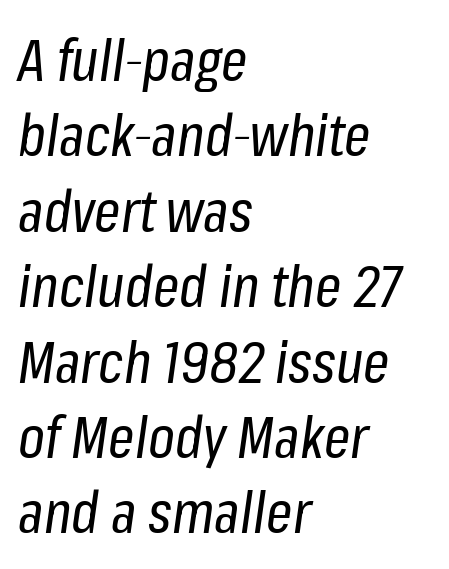
{"italic": "yes", "lean": "right", "slant_degrees": 8, "bold": "no", "weight": "regular", "width": "condensed", "stroke_contrast": "low", "x_height": "medium", "monospaced": "no", "underline": "no", "align": "left", "line_spacing": "normal", "line_spacing_ratio": 1.3, "letter_spacing": "normal", "letter_spacing_em": 0.0, "glyph_px": 58}
